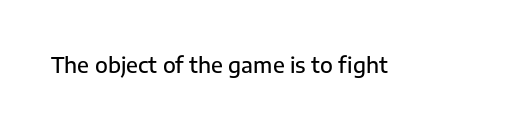
The image shows 21 px text type, upright; set normal letter spacing, not underlined.
